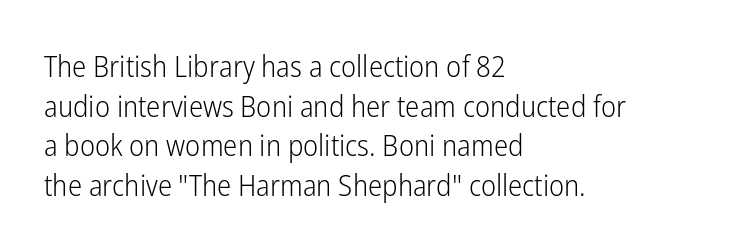
Ordinary non-slanted type is in use. A bare baseline throughout the passage. The line-height multiplier appears to be the usual default. If you drew a ruler down the left edge, every line would touch it. The weight tops out at a normal text grade.
